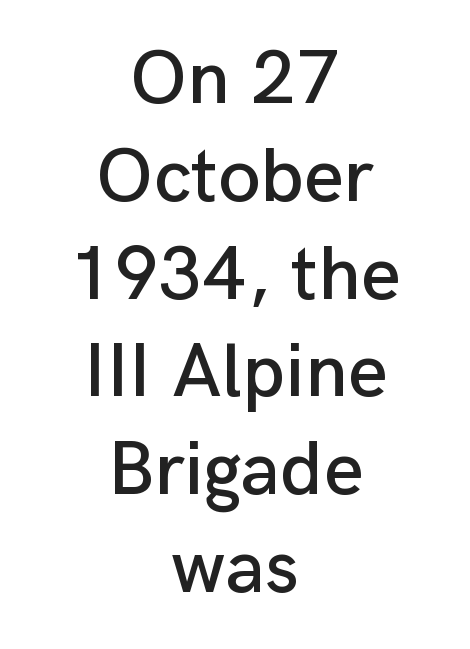
Q: Is the text italic (slanted)? A: No, it is upright.
Q: Is the typeface a serif or a sans-serif typeface? A: Sans-serif.
Q: Is the text underlined? A: No.
Q: How is the paragraph aligned? A: Centered.
Q: Is the spacing between letters normal or unusually wide? A: Normal.
Q: Is the spacing between lines tight, normal or loose? A: Normal.
Q: Width (condensed, normal, or wide)? A: Normal.
Q: Stroke contrast? A: Low.
Q: x-height? A: Medium.
Q: Monospaced? A: No.
